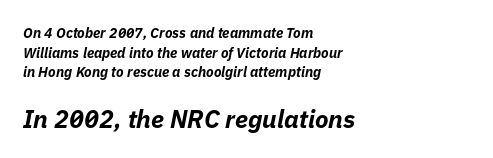
Two sizes are in play, and the larger belongs to the second block. Compared with ordinary roman type, these characters are visibly tilted. Line spacing here is normal. This rendering uses left alignment, leaving the right contour irregular.
